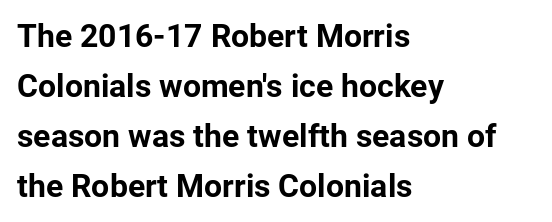
Is this a fixed-width face? No — the glyphs have proportional, varying widths. The line-height multiplier appears to be the usual default. The rendering shows plain stroke endings on the letterforms — a sans-serif design. Emphasis by weight is at full strength: bold.
